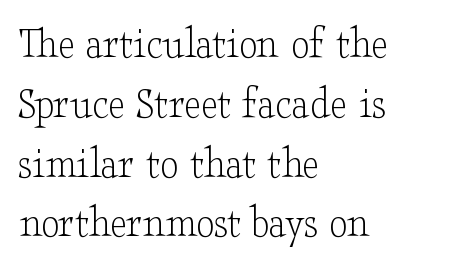
Unbolded letterforms with no extra heft. The rows are spaced the way most documents space them. The passage is arranged the way most books set body copy — flush left. Character widths vary here, with narrow letters taking less room than wide ones.
